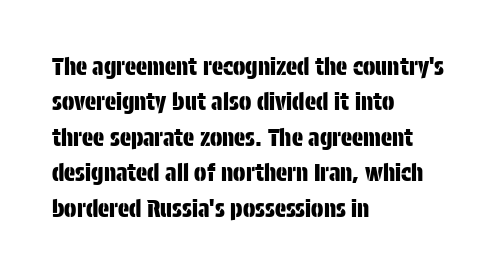
Q: Is the text italic (slanted)? A: No, it is upright.
Q: Is the text underlined? A: No.
Q: How is the paragraph aligned? A: Left-aligned.
Q: Is the spacing between letters normal or unusually wide? A: Normal.
Q: Is the spacing between lines tight, normal or loose? A: Normal.
